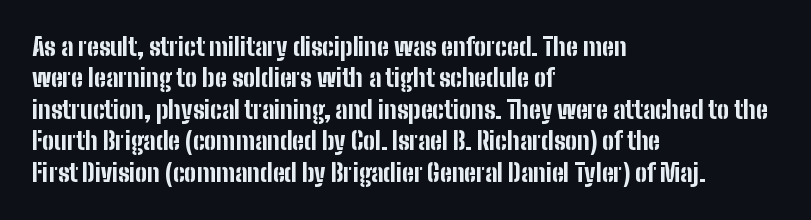
Caption: standard tracking, unaltered. In CSS terms this would be text-align: left. Unlike italic type, these characters show no tilt at all. A dark, heavy texture on the line: the type is bold.
